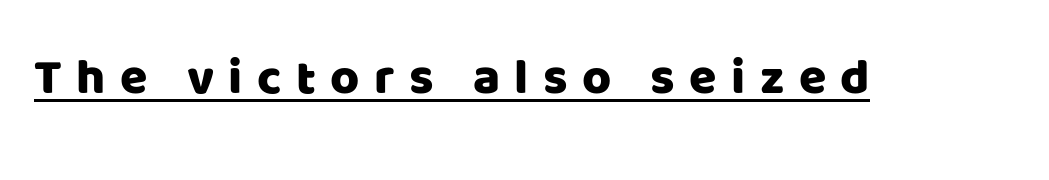
Proportional: the letters do not fall into vertical columns. This sample carries an underscore along the baseline area. Posture: upright roman. I'd call this a sans setting — the letters go barefoot.
